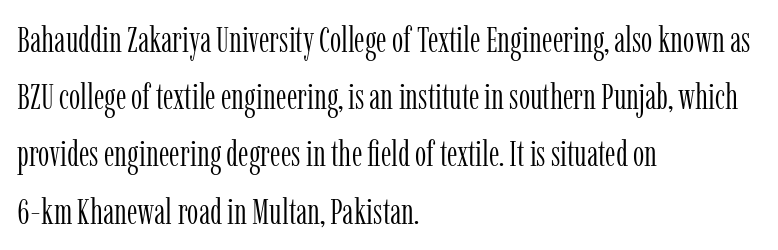
Q: Is the text bold? A: No.
Q: Is the text italic (slanted)? A: No, it is upright.
Q: Is the typeface a serif or a sans-serif typeface? A: Serif.
Q: Is the text underlined? A: No.
Q: How is the paragraph aligned? A: Left-aligned.
Q: Is the spacing between letters normal or unusually wide? A: Normal.
Q: Is the spacing between lines tight, normal or loose? A: Normal.
Q: Width (condensed, normal, or wide)? A: Condensed.
Q: Stroke contrast? A: Low.
Q: x-height? A: Medium.
Q: Monospaced? A: No.
